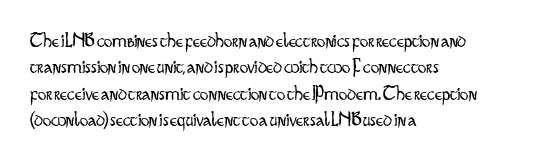
The image shows 21 px text type, upright; set left-aligned, normal line spacing (1.26x), normal letter spacing, not underlined.
